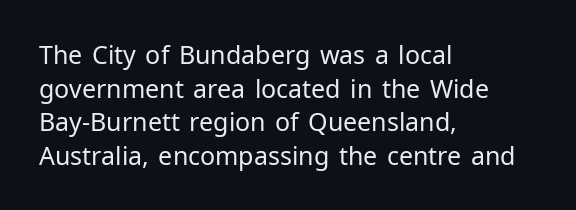
Q: Is the text bold? A: No.
Q: Is the text italic (slanted)? A: No, it is upright.
Q: Is the text underlined? A: No.
Q: How is the paragraph aligned? A: Left-aligned.
Q: Is the spacing between letters normal or unusually wide? A: Normal.
Q: Is the spacing between lines tight, normal or loose? A: Normal.
